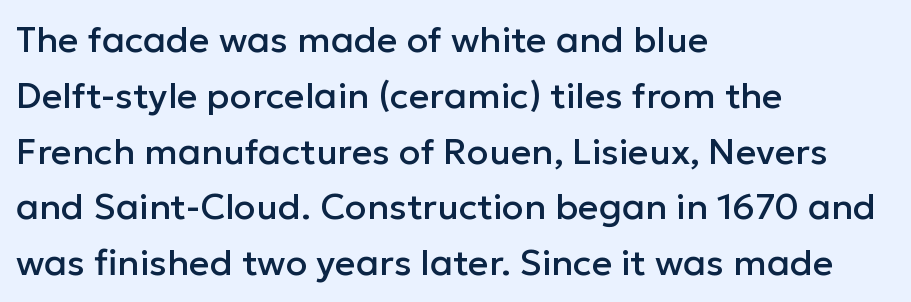
Q: Is the text italic (slanted)? A: No, it is upright.
Q: Is the typeface a serif or a sans-serif typeface? A: Sans-serif.
Q: Is the text underlined? A: No.
Q: How is the paragraph aligned? A: Left-aligned.
Q: Is the spacing between letters normal or unusually wide? A: Normal.
Q: Is the spacing between lines tight, normal or loose? A: Normal.
Q: Width (condensed, normal, or wide)? A: Normal.
Q: Stroke contrast? A: Low.
Q: x-height? A: Medium.
Q: Monospaced? A: No.
